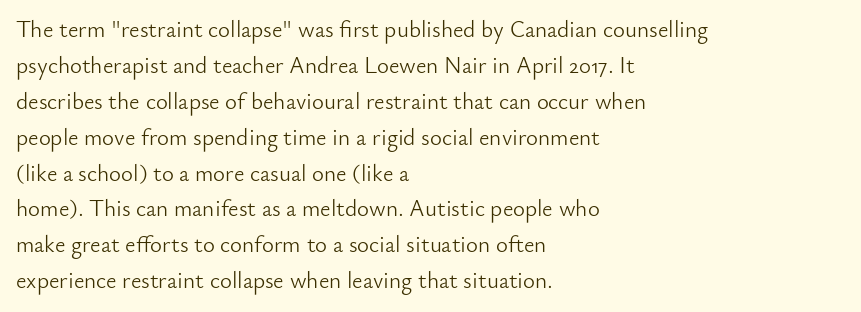
The image shows 23 px text type, upright; set left-aligned, normal line spacing (1.56x), normal letter spacing, not underlined.
